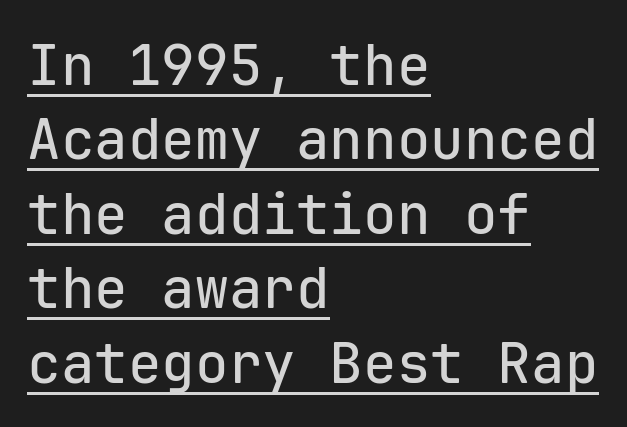
The image shows 56 px sans-serif type, upright, monospaced; set left-aligned, normal line spacing (1.33x), normal letter spacing, underlined; low stroke contrast and a medium x-height.
